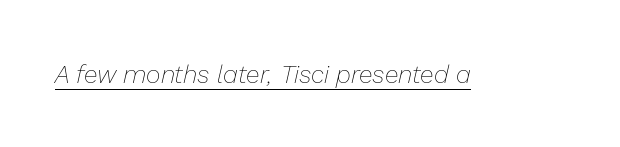
Notice how the stems are inclined rather than vertical — that's the hallmark of italics. A quiet, ordinary-to-light weight characterises the typeface. You could call the tracking neutral — neither tight nor loose. Underlining? Definitely there.
